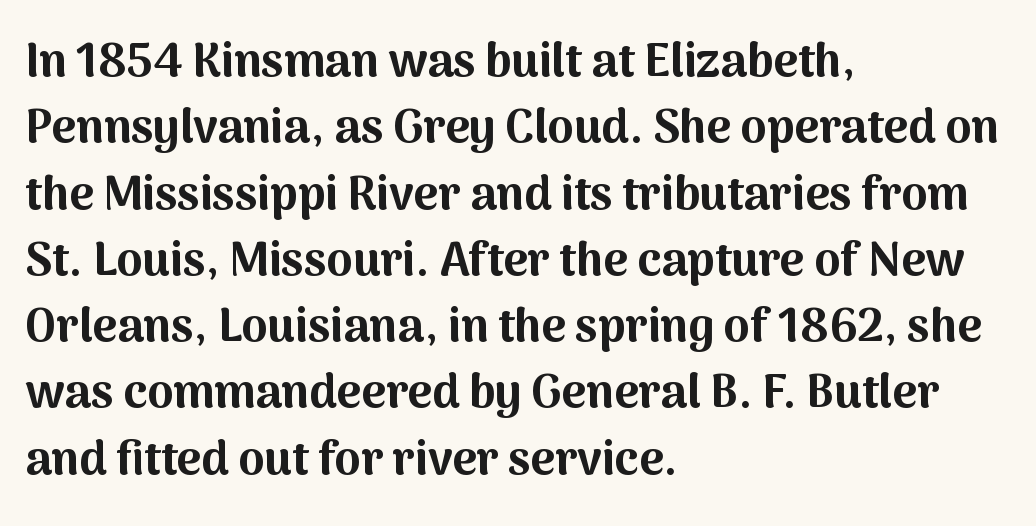
{"serif": "no", "italic": "no", "bold": "yes", "weight": "bold", "width": "normal", "stroke_contrast": "medium", "x_height": "medium", "monospaced": "no", "underline": "no", "align": "left", "line_spacing": "normal", "line_spacing_ratio": 1.41, "letter_spacing": "normal", "letter_spacing_em": 0.0, "glyph_px": 47}
